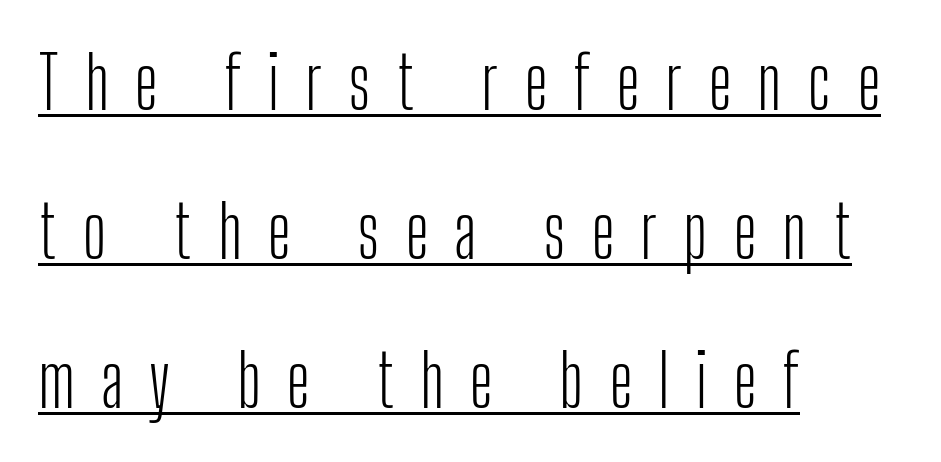
{"serif": "no", "italic": "no", "bold": "no", "weight": "light", "width": "condensed", "stroke_contrast": "low", "x_height": "medium", "monospaced": "no", "underline": "yes", "align": "left", "line_spacing": "loose", "line_spacing_ratio": 2.04, "letter_spacing": "wide", "letter_spacing_em": 0.35, "glyph_px": 73}
